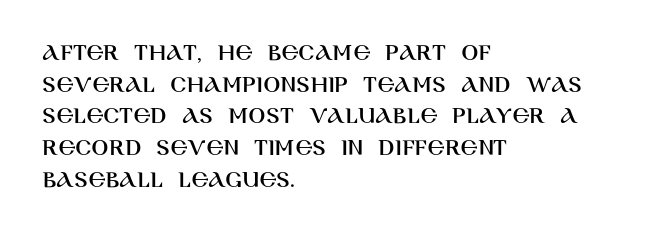
The rows are spaced the way most documents space them. No extra tracking has been applied to these lines. Which margin do the lines hug? The left one — the right edge is uneven. The gap between lines stays unmarked. If you drew a line through each stem, it would be perfectly vertical.
